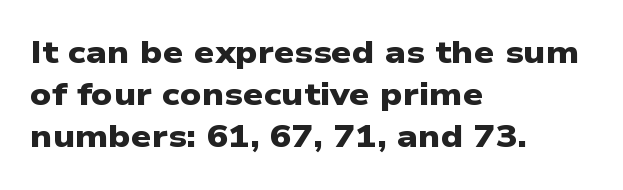
Q: Is the text bold? A: Yes.
Q: Is the typeface a serif or a sans-serif typeface? A: Sans-serif.
Q: Is the text underlined? A: No.
Q: How is the paragraph aligned? A: Left-aligned.
Q: Is the spacing between letters normal or unusually wide? A: Normal.
Q: Is the spacing between lines tight, normal or loose? A: Normal.
Q: Width (condensed, normal, or wide)? A: Wide.
Q: Stroke contrast? A: Low.
Q: x-height? A: Medium.
Q: Monospaced? A: No.
